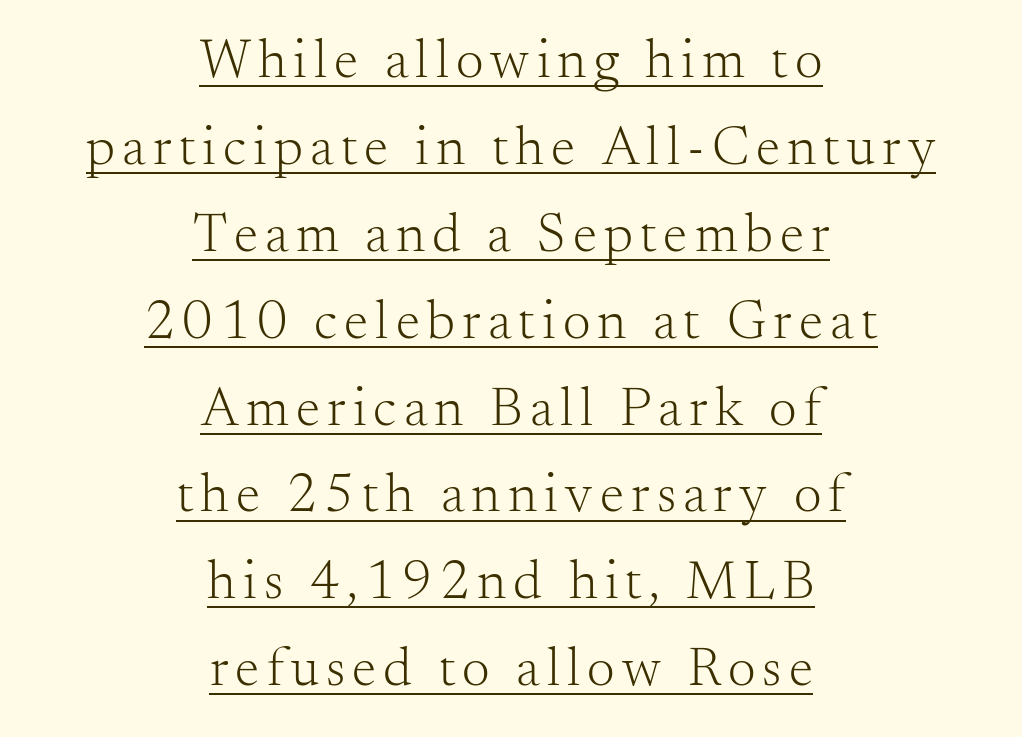
{"serif": "yes", "italic": "no", "bold": "no", "weight": "light", "width": "normal", "stroke_contrast": "medium", "x_height": "small", "monospaced": "no", "underline": "yes", "align": "center", "line_spacing": "normal", "line_spacing_ratio": 1.58, "glyph_px": 55}
